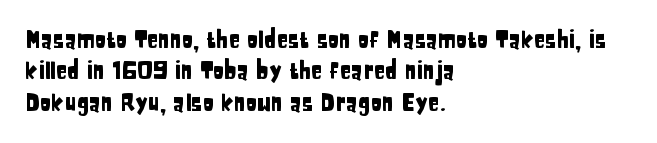
The passage shown is not underscored anywhere. The line texture is even and compact thanks to regular tracking. Nope, not italic — everything's standing straight. Each line starts at the same left margin while the right side varies. Notice how descenders clear the ascenders below comfortably — that's standard leading.
